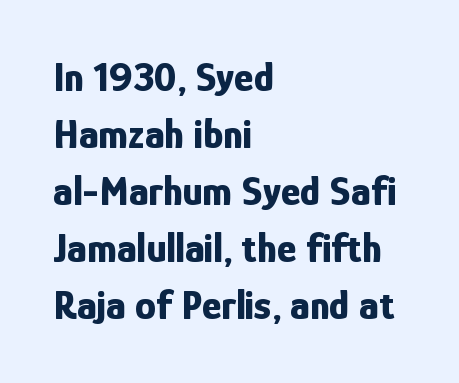
Each new line begins a customary step beneath the previous one. Is this a sans? Yes — the strokes have no serifs. Do the letters lean? They stand straight. Emphasis by weight is at full strength: bold. Caption: multi-line text, flush left, ragged right.
